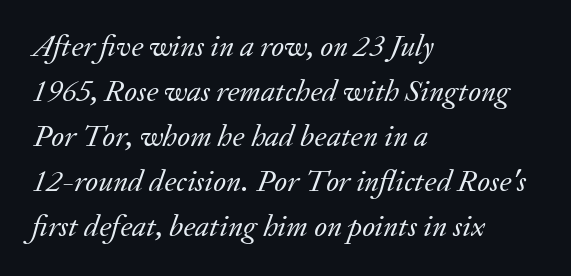
The image shows 31 px regular-weight serif type, italic (leaning right); set left-aligned, normal line spacing (1.45x), normal letter spacing, not underlined; low stroke contrast and a small x-height.
